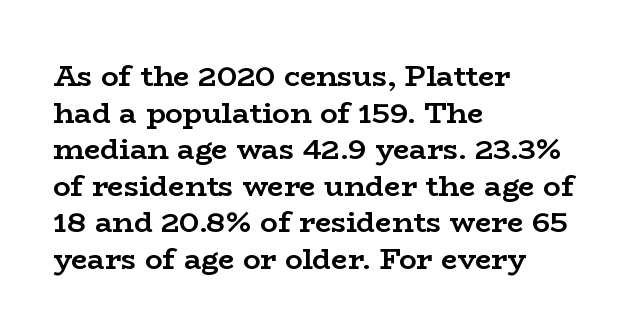
The image shows 29 px semibold, wide serif type, upright; set left-aligned, normal line spacing (1.26x), normal letter spacing, not underlined; low stroke contrast and a medium x-height.
